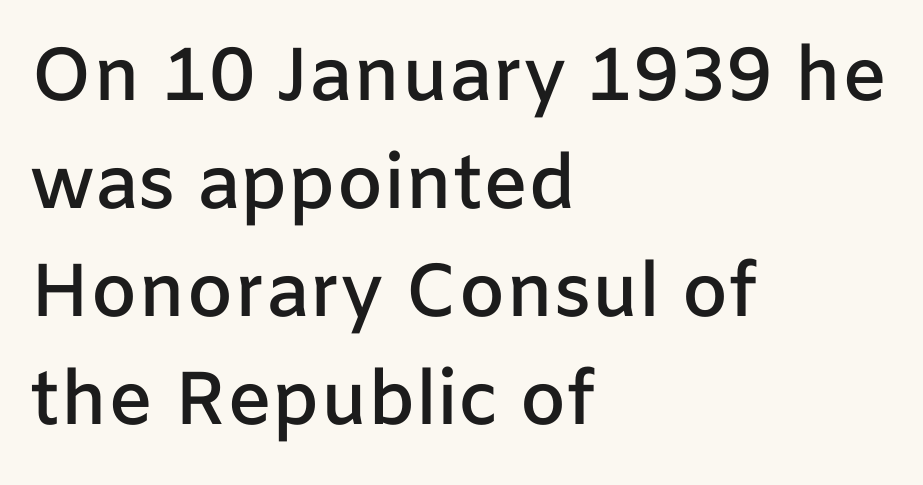
The image shows 75 px semibold sans-serif type, upright; set left-aligned, normal line spacing (1.44x), normal letter spacing, not underlined; low stroke contrast and a medium x-height.
